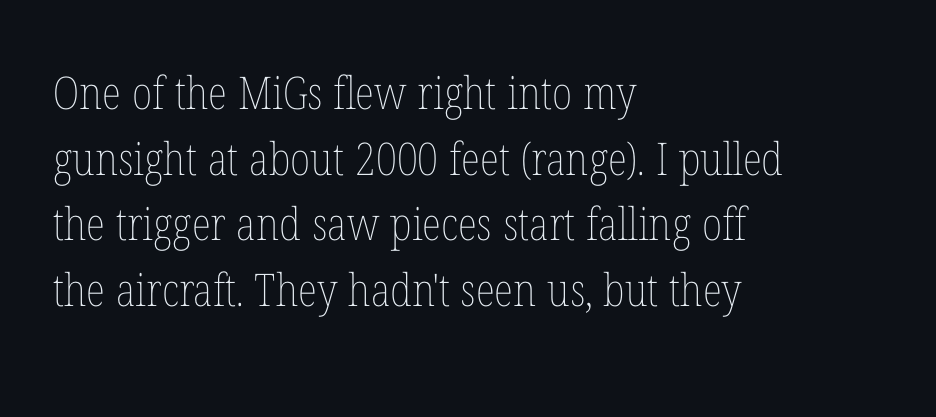
The letters advance in unequal steps, a hallmark of proportional type. This rendering uses left alignment, leaving the right contour irregular. Is there any slant? The stems are plumb. No chunkiness to these letters — they're not bold.
